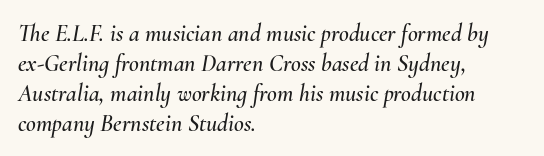
Normally led — the rows are evenly, conventionally spaced. In terms of letterspacing, this is plain default setting. Lines of text with bare space underneath. The lines in this sample share a left origin and differ only in where they stop. Tall strokes in this sample are angled rather than plumb.
